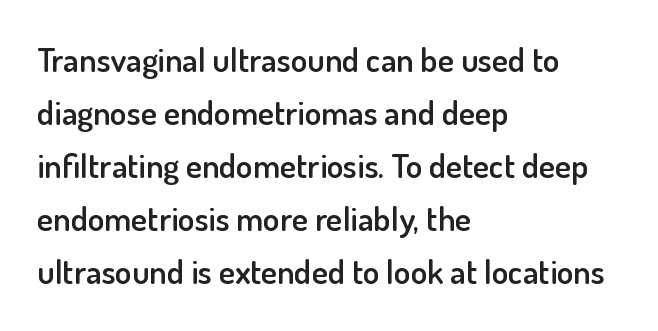
{"serif": "no", "italic": "no", "bold": "semi", "weight": "semibold", "width": "normal", "stroke_contrast": "low", "x_height": "small", "monospaced": "no", "underline": "no", "align": "left", "line_spacing": "normal", "line_spacing_ratio": 1.56, "letter_spacing": "normal", "letter_spacing_em": 0.0, "glyph_px": 34}
